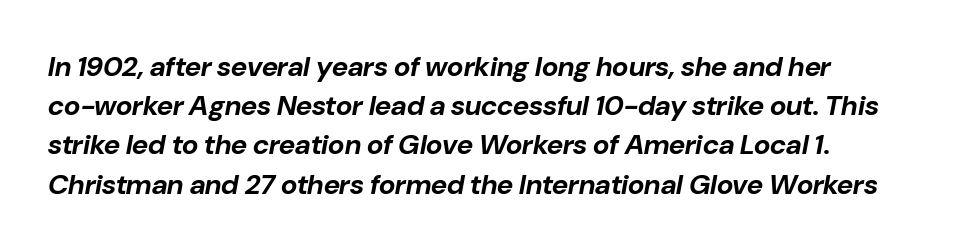
The image shows 28 px bold type, italic (leaning right); set normal line spacing (1.4x), normal letter spacing, not underlined; low stroke contrast and a medium x-height.
